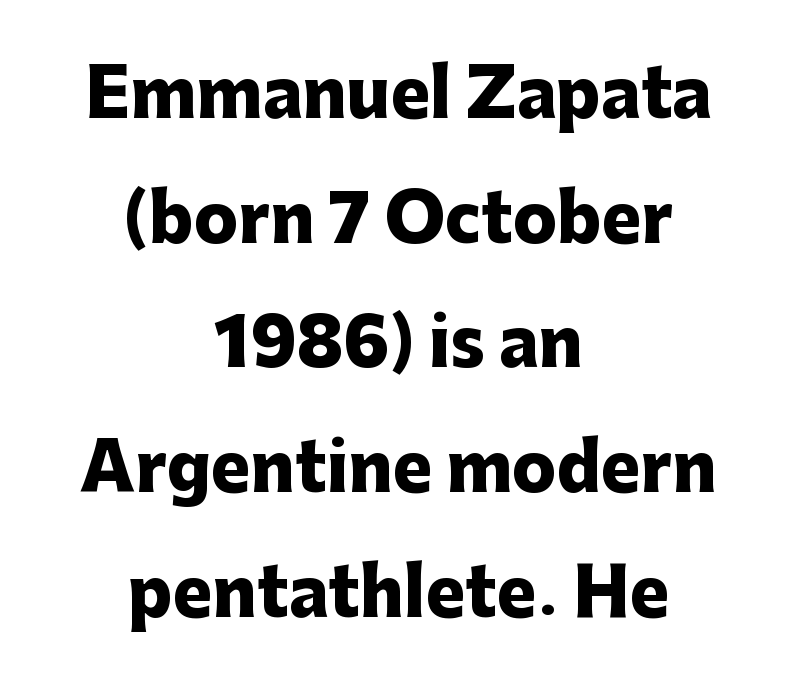
The image shows 66 px heavy sans-serif type, upright; set centered, line spacing 1.89x, normal letter spacing, not underlined; low stroke contrast and a medium x-height.
